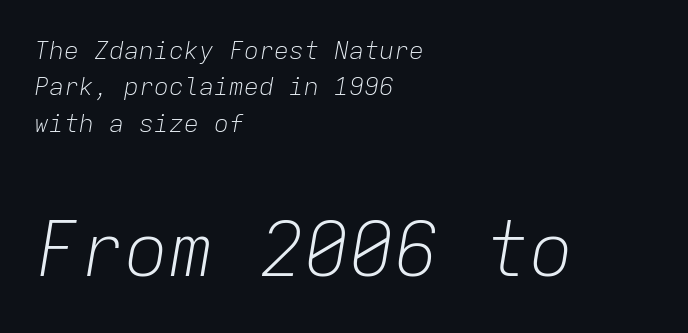
Q: Is the text bold? A: No.
Q: Is the text italic (slanted)? A: Yes, it leans right by about 9 degrees.
Q: Is the text underlined? A: No.
Q: How is the paragraph aligned? A: Left-aligned.
Q: Is the spacing between letters normal or unusually wide? A: Normal.
Q: Is the spacing between lines tight, normal or loose? A: Normal.
Q: Which block of text is set in a larger size, the first (top) or the second (bottom)? A: The second (bottom) one.
Q: Width (condensed, normal, or wide)? A: Normal.
Q: Stroke contrast? A: Low.
Q: x-height? A: Medium.
Q: Monospaced? A: Yes.
